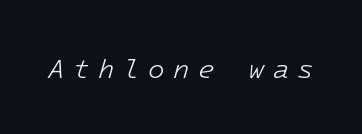
The image shows 27 px text type, italic (leaning right); set unusually wide letter spacing (+0.31 em), not underlined.
